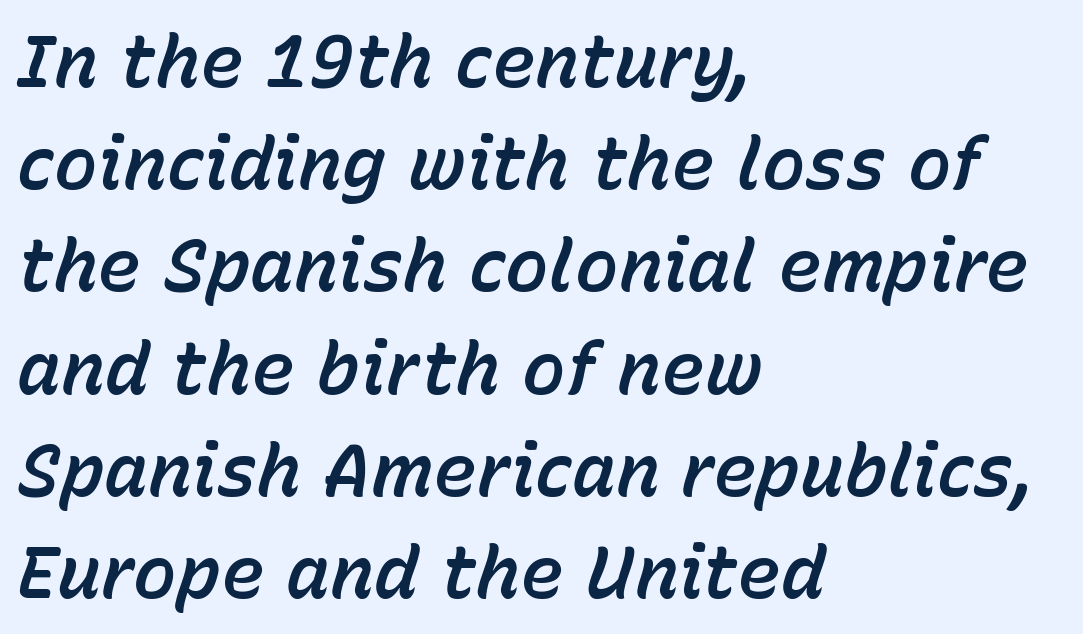
The lettering tilts uniformly, giving the passage an italic look. These lines are set flush left with a ragged right edge. The letters advance in unequal steps, a hallmark of proportional type. Rows of type keep a routine distance in the vertical direction. Characters follow at the spacing the type designer built in.
